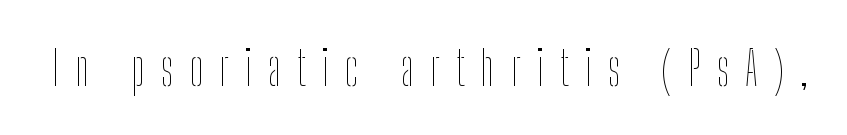
The image shows 48 px thin, condensed type, upright; set unusually wide letter spacing (+0.34 em), not underlined; low stroke contrast and a medium x-height.
